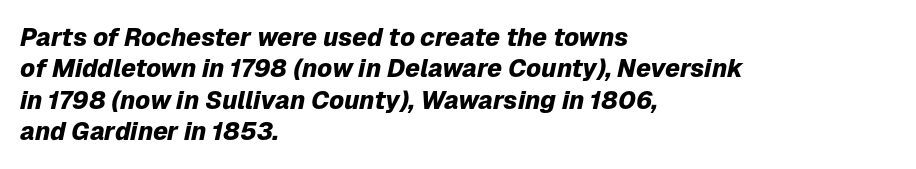
Q: Is the text bold? A: Yes.
Q: Is the text italic (slanted)? A: Yes, it leans right by about 12 degrees.
Q: Is the text underlined? A: No.
Q: How is the paragraph aligned? A: Left-aligned.
Q: Is the spacing between letters normal or unusually wide? A: Normal.
Q: Is the spacing between lines tight, normal or loose? A: Normal.
